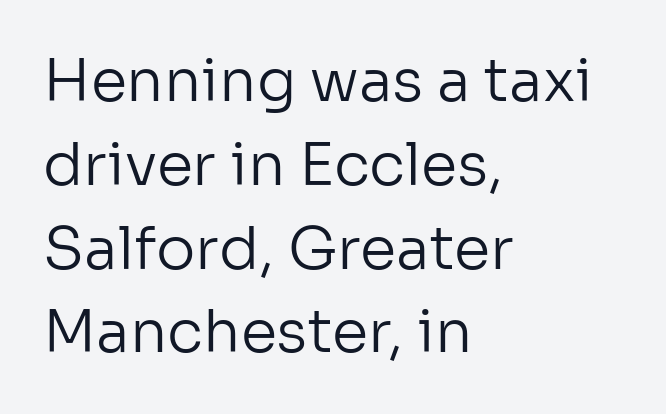
{"serif": "no", "italic": "no", "bold": "no", "weight": "regular", "width": "normal", "stroke_contrast": "low", "x_height": "medium", "monospaced": "no", "underline": "no", "align": "left", "line_spacing": "normal", "line_spacing_ratio": 1.42, "letter_spacing": "normal", "letter_spacing_em": 0.0, "glyph_px": 59}
